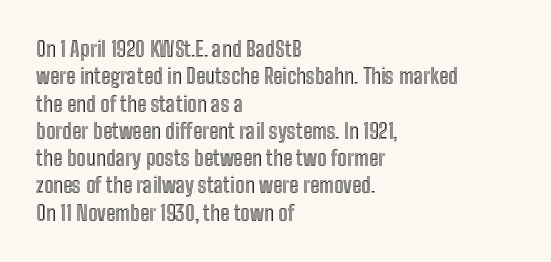
You could call the tracking neutral — neither tight nor loose. Honestly, there is no underline to notice here at all. This is roman type, the default non-slanted kind. Compared with a centered layout, this one pins lines to the left instead. Interline gaps are of average width in this sample.
